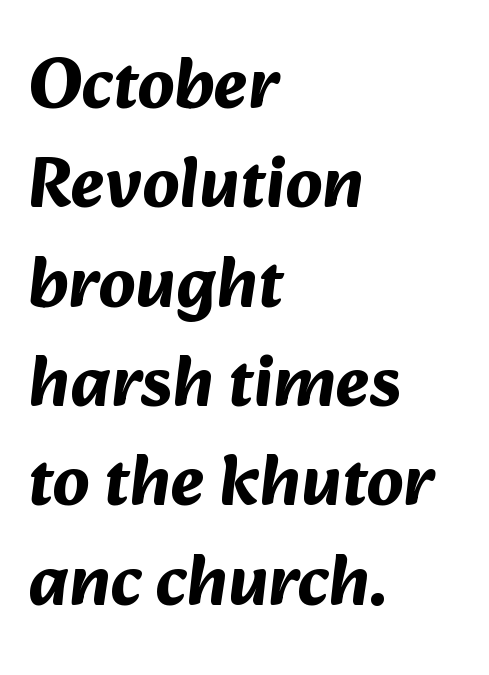
The image shows 72 px bold sans-serif type; set left-aligned, normal line spacing (1.38x), normal letter spacing, not underlined; medium stroke contrast and a medium x-height.
